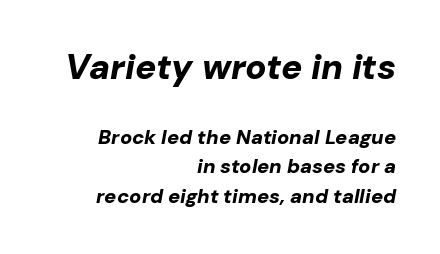
The image shows 35 px bold type, italic (leaning right); set right-aligned, normal line spacing (1.48x), normal letter spacing, not underlined; the first (top) block is 1.75x larger; low stroke contrast and a medium x-height.
